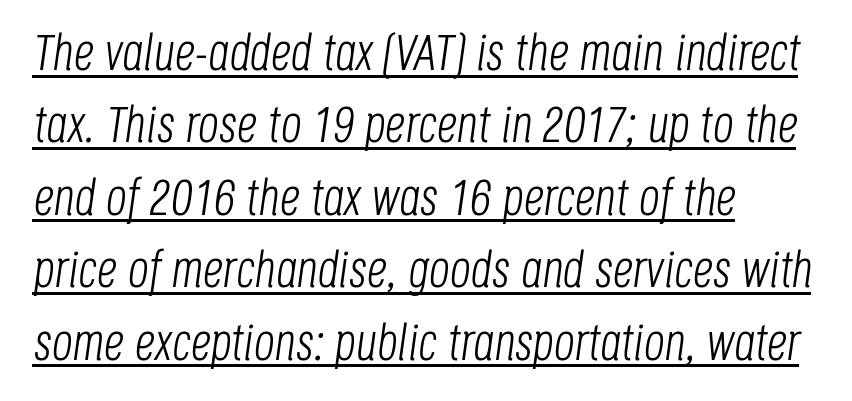
{"italic": "yes", "lean": "right", "slant_degrees": 8, "bold": "no", "weight": "light", "width": "condensed", "stroke_contrast": "low", "x_height": "large", "monospaced": "no", "underline": "yes", "align": "left", "line_spacing": "normal", "line_spacing_ratio": 1.42, "letter_spacing": "normal", "letter_spacing_em": 0.0, "glyph_px": 51}
